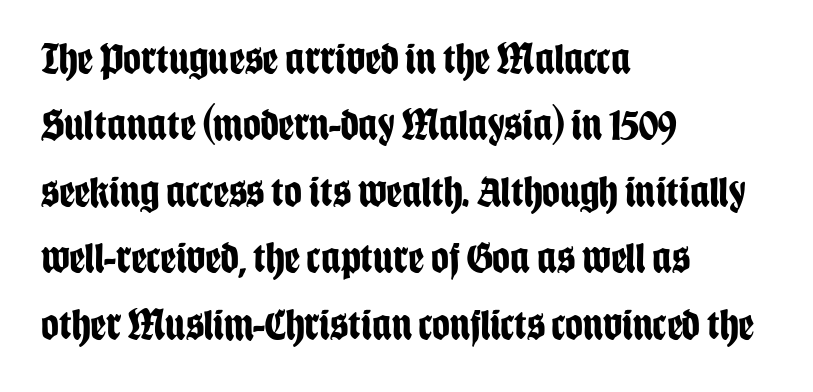
The image shows 44 px bold, condensed sans-serif type, upright; set left-aligned, normal line spacing (1.51x), normal letter spacing, not underlined; low stroke contrast and a large x-height.
